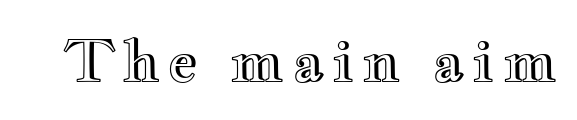
Here the designer chose a conventional face with non-uniform glyph widths. A bare baseline throughout the passage. In terms of posture, this sample is upright.
